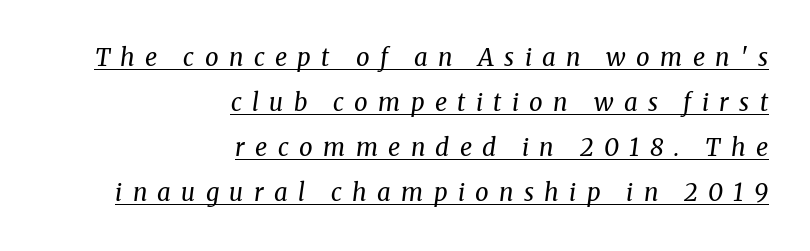
The image shows 24 px text type, italic (leaning right); set right-aligned, line spacing 1.88x, unusually wide letter spacing (+0.43 em), underlined.
